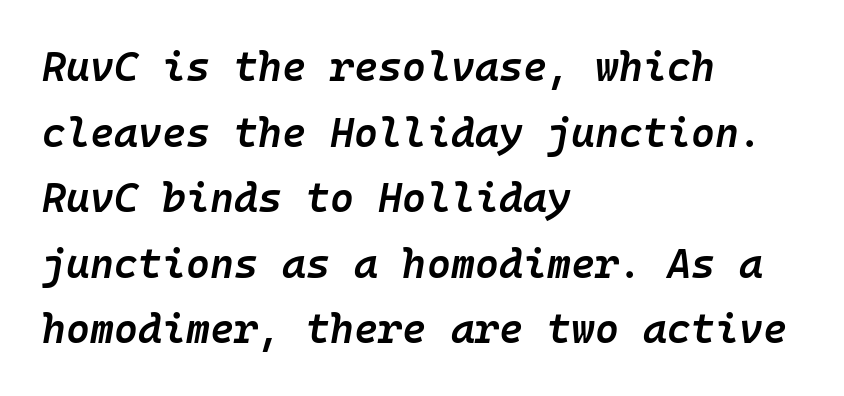
{"italic": "yes", "lean": "right", "slant_degrees": 10, "bold": "semi", "weight": "semibold", "width": "normal", "stroke_contrast": "low", "x_height": "medium", "monospaced": "yes", "underline": "no", "align": "left", "line_spacing": "normal", "line_spacing_ratio": 1.6, "letter_spacing": "normal", "letter_spacing_em": 0.0, "glyph_px": 41}
